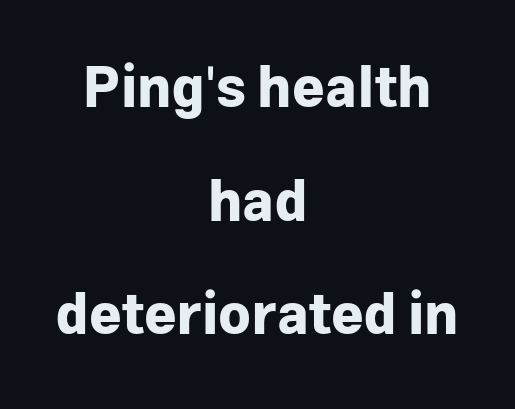
Q: Is the text bold? A: Yes.
Q: Is the text italic (slanted)? A: No, it is upright.
Q: Is the typeface a serif or a sans-serif typeface? A: Sans-serif.
Q: Is the text underlined? A: No.
Q: How is the paragraph aligned? A: Centered.
Q: Is the spacing between letters normal or unusually wide? A: Normal.
Q: Is the spacing between lines tight, normal or loose? A: Loose.
Q: Width (condensed, normal, or wide)? A: Normal.
Q: Stroke contrast? A: Low.
Q: x-height? A: Medium.
Q: Monospaced? A: No.
